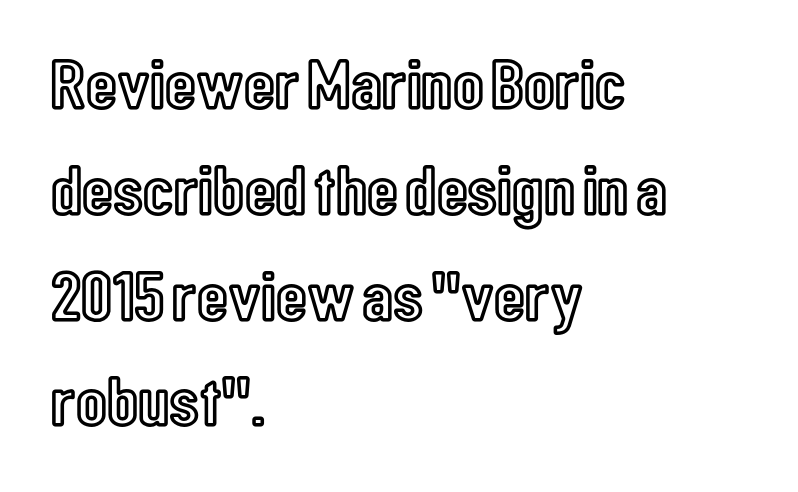
Characters follow at the spacing the type designer built in. Spacing verdict: proportional, widths tailored to each character. The typography opts for an upright posture over an oblique one. Typeset ragged right — the left edge is the straight one. Underlining? Definitely not there. Regular leading.
